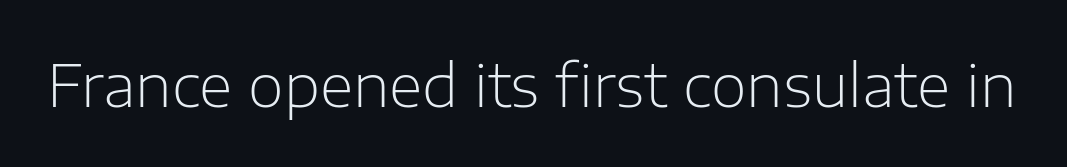
{"serif": "no", "italic": "no", "bold": "no", "weight": "light", "width": "normal", "stroke_contrast": "low", "x_height": "medium", "monospaced": "no", "underline": "no", "letter_spacing": "normal", "letter_spacing_em": 0.0, "glyph_px": 58}
